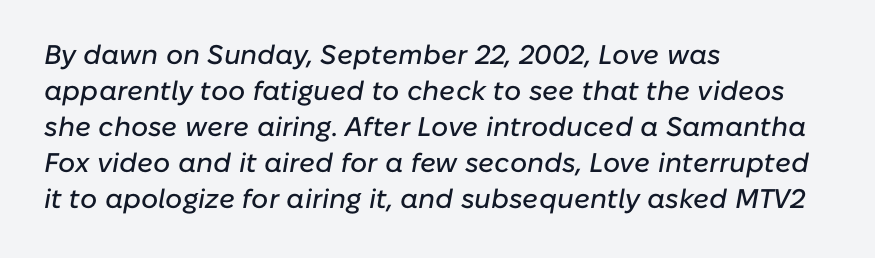
{"italic": "yes", "lean": "right", "slant_degrees": 10, "underline": "no", "align": "left", "line_spacing": "normal", "line_spacing_ratio": 1.33, "letter_spacing": "normal", "letter_spacing_em": 0.0, "glyph_px": 27}
